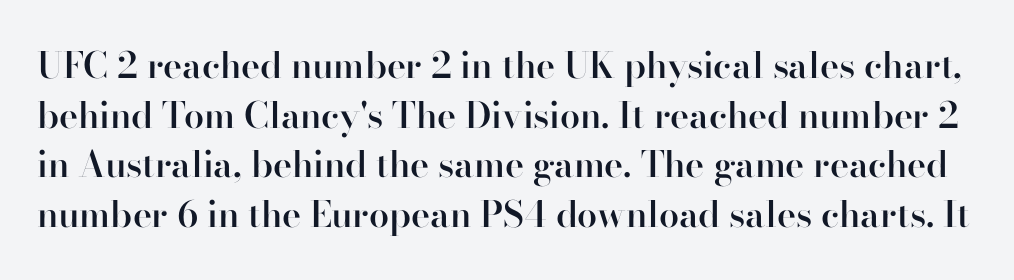
Q: Is the text bold? A: Semi-bold.
Q: Is the text italic (slanted)? A: No, it is upright.
Q: Is the typeface a serif or a sans-serif typeface? A: Serif.
Q: Is the text underlined? A: No.
Q: Is the spacing between letters normal or unusually wide? A: Normal.
Q: Is the spacing between lines tight, normal or loose? A: Normal.
Q: Width (condensed, normal, or wide)? A: Normal.
Q: Stroke contrast? A: High.
Q: x-height? A: Small.
Q: Monospaced? A: No.
